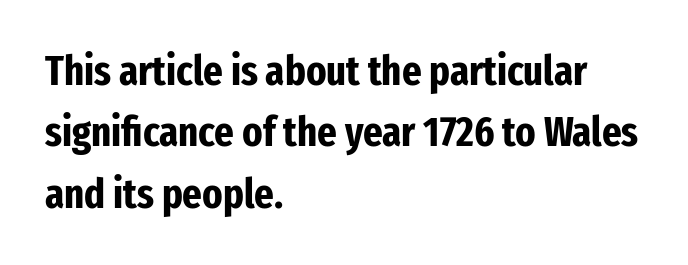
{"serif": "no", "italic": "no", "bold": "yes", "weight": "bold", "width": "condensed", "stroke_contrast": "low", "x_height": "medium", "monospaced": "no", "underline": "no", "align": "left", "line_spacing": "normal", "line_spacing_ratio": 1.46, "letter_spacing": "normal", "letter_spacing_em": 0.0, "glyph_px": 42}
